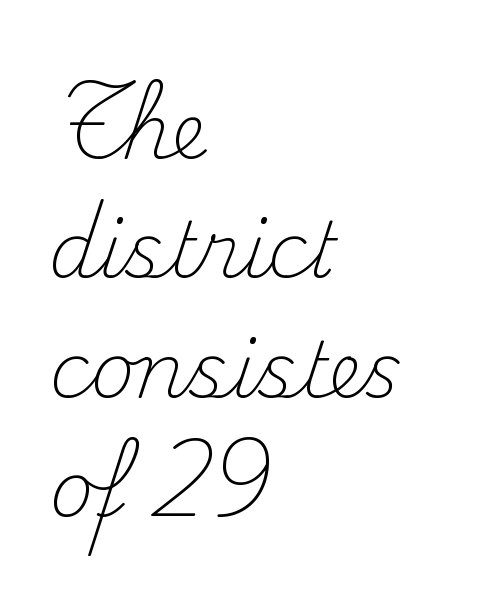
Q: Is the text bold? A: No.
Q: Is the text italic (slanted)? A: Yes.
Q: Is the typeface a serif or a sans-serif typeface? A: Serif.
Q: Is the text underlined? A: No.
Q: How is the paragraph aligned? A: Left-aligned.
Q: Is the spacing between letters normal or unusually wide? A: Normal.
Q: Is the spacing between lines tight, normal or loose? A: Normal.
Q: Width (condensed, normal, or wide)? A: Normal.
Q: Stroke contrast? A: Medium.
Q: x-height? A: Small.
Q: Monospaced? A: No.
